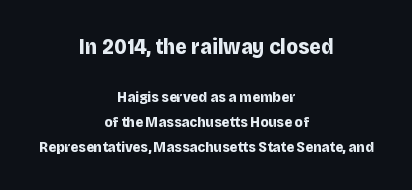
Q: Is the text bold? A: Yes.
Q: Is the text italic (slanted)? A: No, it is upright.
Q: Is the text underlined? A: No.
Q: How is the paragraph aligned? A: Centered.
Q: Is the spacing between letters normal or unusually wide? A: Normal.
Q: Is the spacing between lines tight, normal or loose? A: Normal.
Q: Which block of text is set in a larger size, the first (top) or the second (bottom)? A: The first (top) one.
